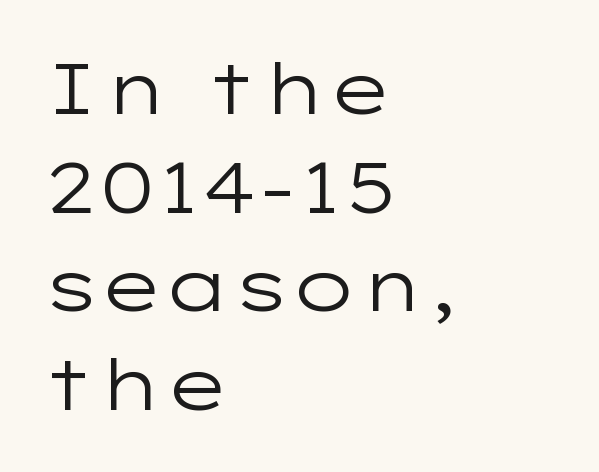
Q: Is the text bold? A: No.
Q: Is the text italic (slanted)? A: No, it is upright.
Q: Is the typeface a serif or a sans-serif typeface? A: Sans-serif.
Q: Is the text underlined? A: No.
Q: How is the paragraph aligned? A: Left-aligned.
Q: Is the spacing between letters normal or unusually wide? A: Normal.
Q: Is the spacing between lines tight, normal or loose? A: Normal.
Q: Width (condensed, normal, or wide)? A: Wide.
Q: Stroke contrast? A: Low.
Q: x-height? A: Medium.
Q: Monospaced? A: No.
